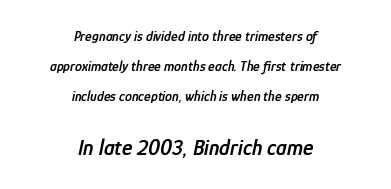
Q: Is the text bold? A: Semi-bold.
Q: Is the text italic (slanted)? A: Yes, it leans right by about 12 degrees.
Q: Is the text underlined? A: No.
Q: How is the paragraph aligned? A: Centered.
Q: Is the spacing between letters normal or unusually wide? A: Normal.
Q: Is the spacing between lines tight, normal or loose? A: Loose.
Q: Which block of text is set in a larger size, the first (top) or the second (bottom)? A: The second (bottom) one.
